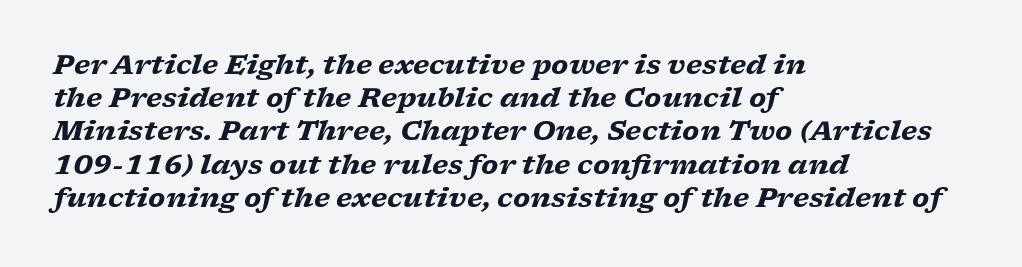
Q: Is the text bold? A: Yes.
Q: Is the text italic (slanted)? A: Yes, it leans right by about 17 degrees.
Q: Is the text underlined? A: No.
Q: How is the paragraph aligned? A: Left-aligned.
Q: Is the spacing between letters normal or unusually wide? A: Normal.
